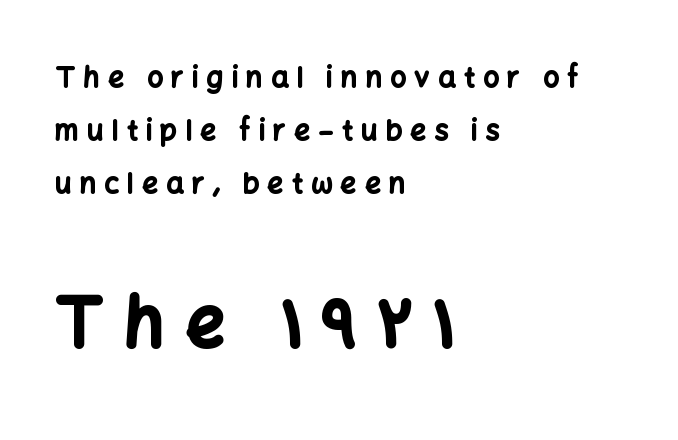
{"serif": "no", "italic": "no", "bold": "yes", "weight": "bold", "width": "normal", "stroke_contrast": "low", "x_height": "medium", "monospaced": "no", "underline": "no", "align": "left", "line_spacing_ratio": 1.89, "letter_spacing": "wide", "letter_spacing_em": 0.29, "larger_block": "second", "size_ratio": 2.46, "glyph_px": 69}
